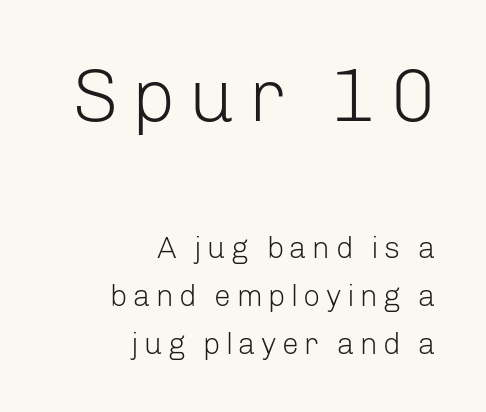
The image shows 75 px light sans-serif type, upright; set right-aligned, normal line spacing (1.59x), not underlined; the first (top) block is 2.5x larger; low stroke contrast and a medium x-height.
